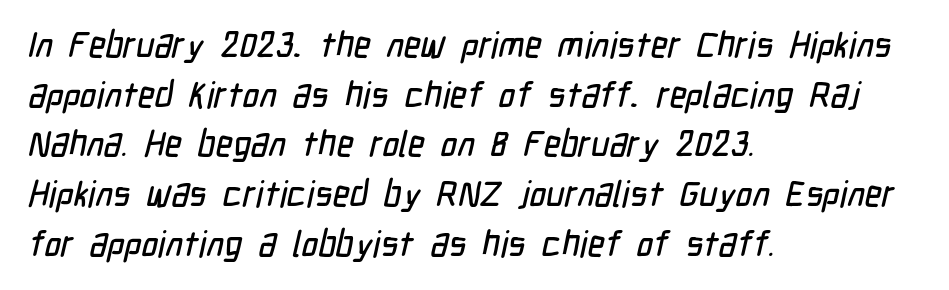
What's the leading like? Ordinary, nothing unusual. The line texture is even and compact thanks to regular tracking. Beneath every word, the page is bare. Are there feet on the stems? There aren't — it's a sans. Notice how the passage keeps a crisp vertical edge on the left only.
